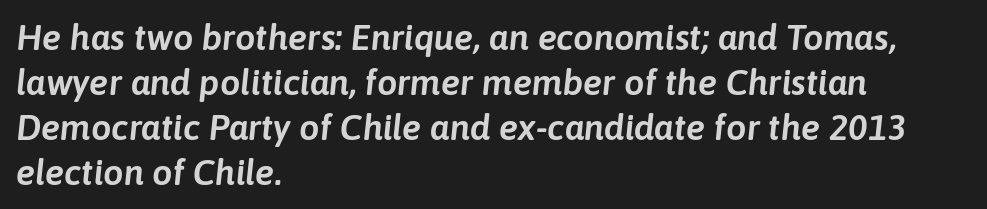
{"italic": "yes", "lean": "right", "slant_degrees": 6, "width": "normal", "stroke_contrast": "low", "x_height": "medium", "monospaced": "no", "underline": "no", "align": "left", "line_spacing": "normal", "line_spacing_ratio": 1.25, "letter_spacing": "normal", "letter_spacing_em": 0.0, "glyph_px": 36}
